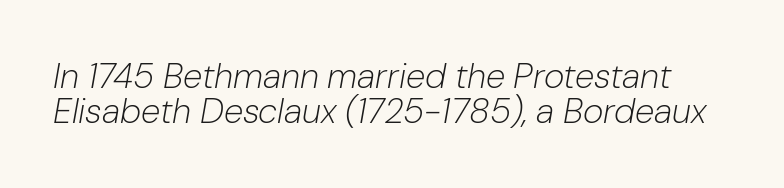
Letter spacing: default. The designer dialed line spacing down below the default. Looks like regular typesetting: each glyph gets only the width it needs. Compared with ordinary roman type, these characters are visibly tilted.
